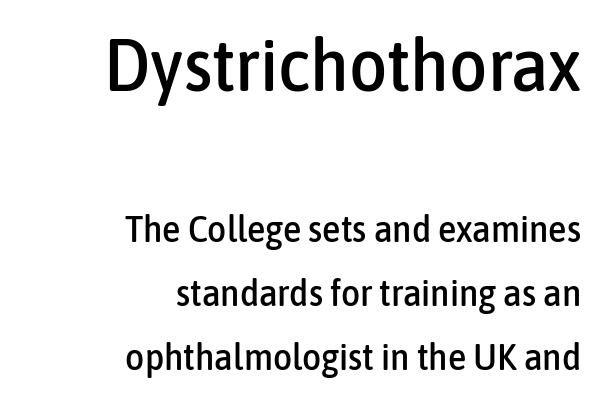
This sample uses an upright cut, with every glyph sitting square on the baseline. Anything drawn beneath the words? Only blank space. Think of a printed novel: that variable character pitch is what you see here. Spacing between characters is what you'd get straight out of the box.
